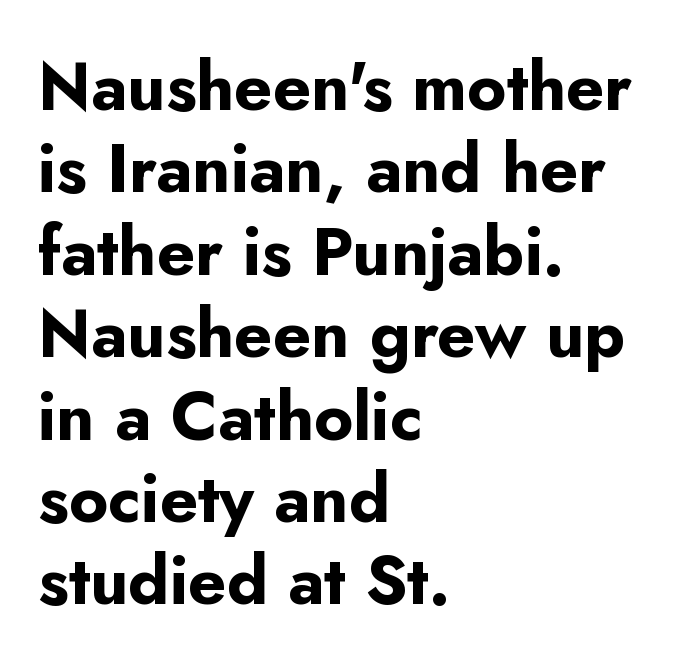
What stands out about the letter spacing? Nothing — it is the standard amount. Upright lettering throughout. Check under the words: just untouched page. These lines stack with their left ends in a neat column.
